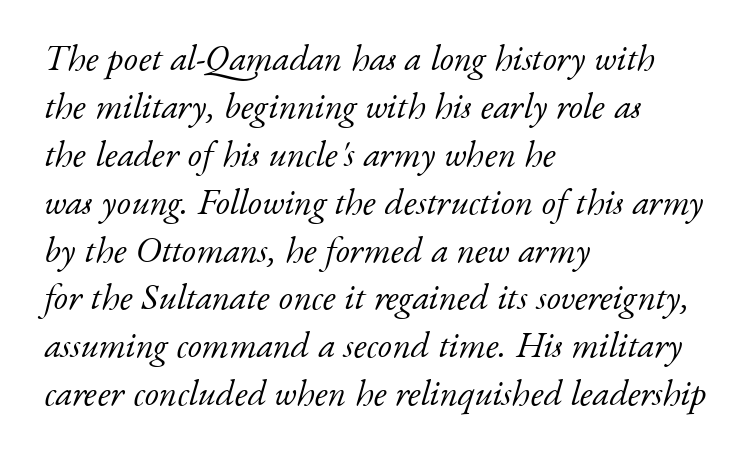
The image shows 36 px light serif type, italic (leaning right); set left-aligned, normal line spacing (1.33x), normal letter spacing, not underlined; low stroke contrast and a small x-height.
